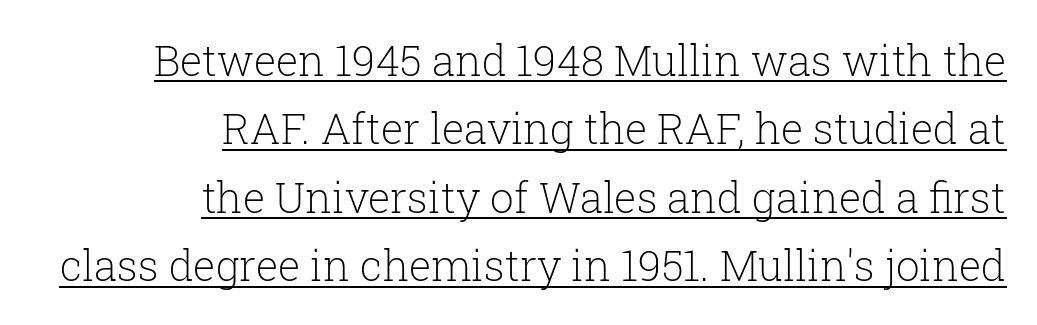
A typesetter would call this proportional, since set widths differ per character. The sample's only ornament is a line tracing under the words. The weight would be labelled regular, book, light, or lighter still. The lettering holds an erect, upright posture throughout.
